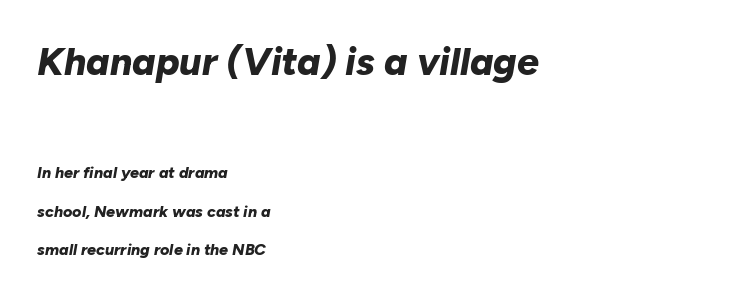
{"italic": "yes", "lean": "right", "slant_degrees": 10, "bold": "yes", "weight": "bold", "width": "normal", "stroke_contrast": "low", "x_height": "medium", "monospaced": "no", "underline": "no", "align": "left", "line_spacing": "loose", "line_spacing_ratio": 2.41, "letter_spacing": "normal", "letter_spacing_em": 0.0, "larger_block": "first", "size_ratio": 2.44, "glyph_px": 39}
